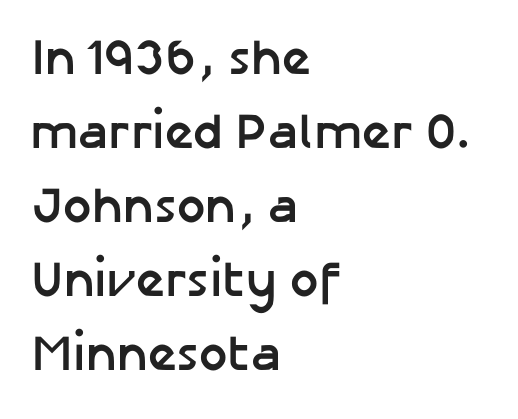
{"serif": "no", "italic": "no", "bold": "yes", "weight": "semibold", "width": "normal", "stroke_contrast": "low", "x_height": "medium", "monospaced": "no", "underline": "no", "align": "left", "line_spacing": "normal", "line_spacing_ratio": 1.48, "letter_spacing": "normal", "letter_spacing_em": 0.0, "glyph_px": 50}
